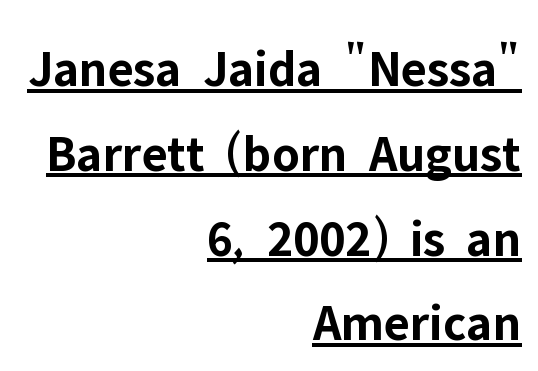
Q: Is the text bold? A: Yes.
Q: Is the text italic (slanted)? A: No, it is upright.
Q: Is the typeface a serif or a sans-serif typeface? A: Sans-serif.
Q: Is the text underlined? A: Yes.
Q: How is the paragraph aligned? A: Right-aligned.
Q: Is the spacing between letters normal or unusually wide? A: Normal.
Q: Is the spacing between lines tight, normal or loose? A: Normal.
Q: Width (condensed, normal, or wide)? A: Normal.
Q: Stroke contrast? A: Low.
Q: x-height? A: Medium.
Q: Monospaced? A: No.
